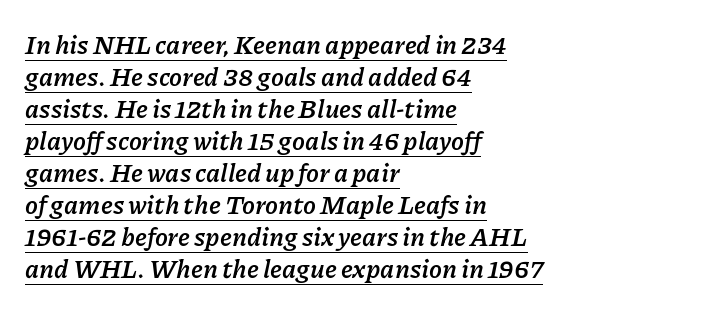
The image shows 26 px bold type, italic (leaning right); set left-aligned, line spacing 1.23x, normal letter spacing, underlined.
